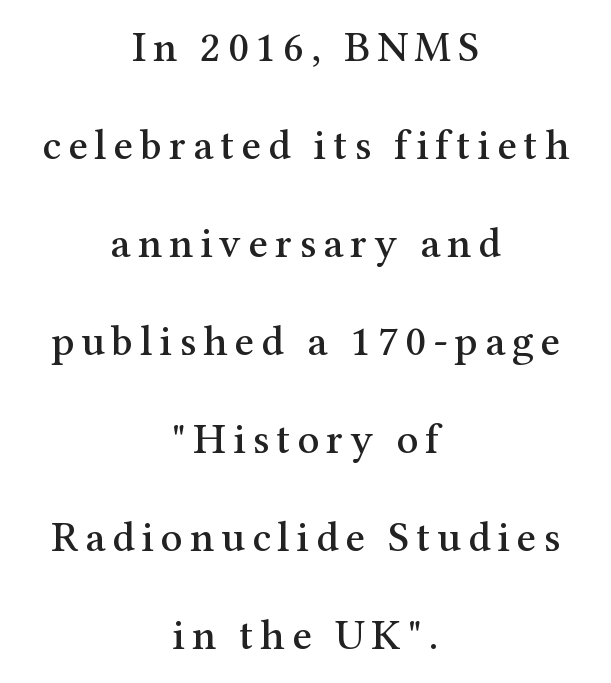
The rendering uses a large line-height, opening up the rows. Characters remain perfectly vertical along every line. Words float on clear page, feet unadorned. If you folded the block vertically in half, each line would mirror itself in length. These lines are rendered in a variable-pitch font.
